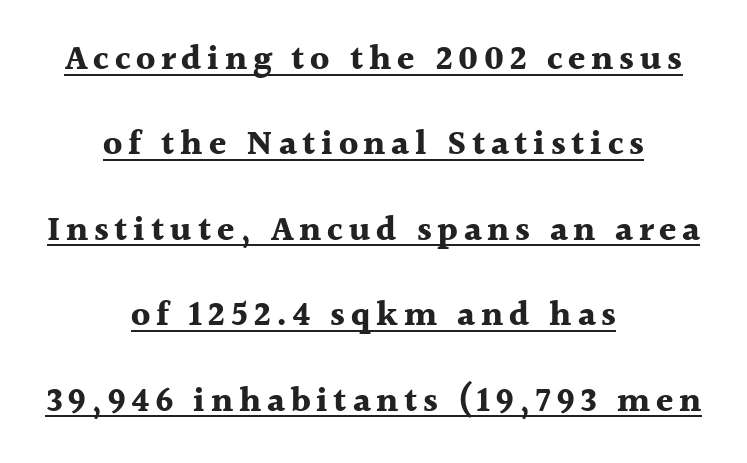
Q: Is the text bold? A: Yes.
Q: Is the text italic (slanted)? A: No, it is upright.
Q: Is the typeface a serif or a sans-serif typeface? A: Serif.
Q: Is the text underlined? A: Yes.
Q: How is the paragraph aligned? A: Centered.
Q: Is the spacing between lines tight, normal or loose? A: Loose.
Q: Width (condensed, normal, or wide)? A: Normal.
Q: x-height? A: Medium.
Q: Monospaced? A: No.
